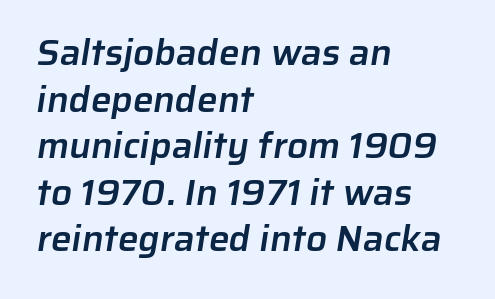
The typesetting leans somewhat heavy: a semibold. Regarding leading, the lines here are spaced in the standard way. This rendering leaves character spacing at its baseline value. The zone under the glyphs is completely vacant.
